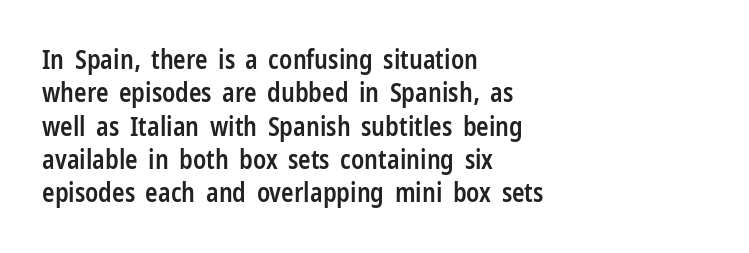
The line texture is even and compact thanks to regular tracking. Tall strokes in this sample are plumb rather than angled. The paragraph shown leans on its left margin. The strip under each line holds only bare page.
